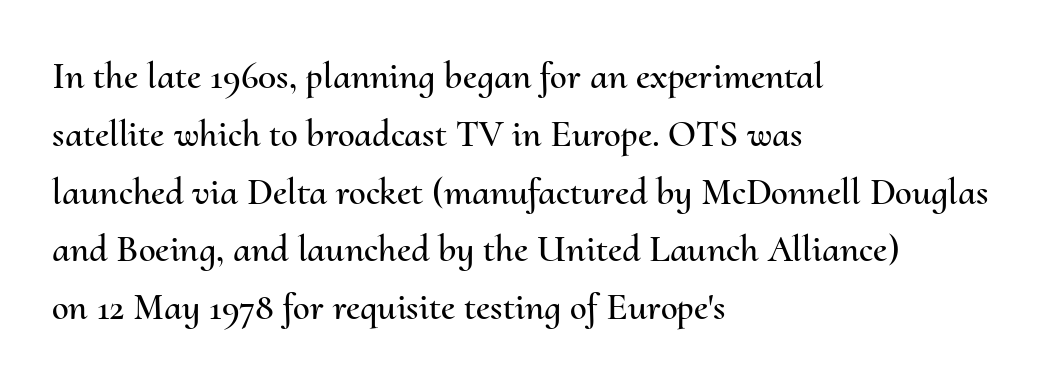
The image shows 38 px text type, upright; set left-aligned, normal line spacing (1.52x), normal letter spacing, not underlined; medium stroke contrast and a small x-height.
